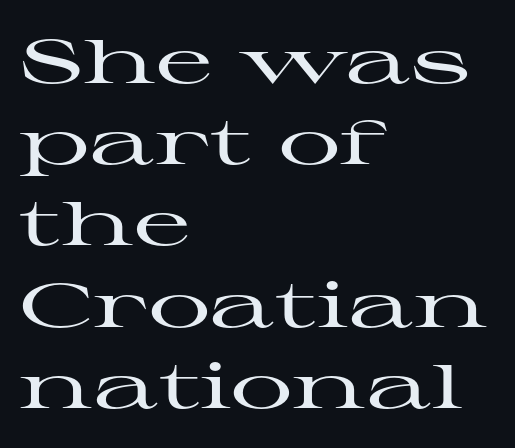
The image shows 62 px wide serif type, upright; set left-aligned, normal line spacing (1.31x), normal letter spacing, not underlined; high stroke contrast and a medium x-height.
